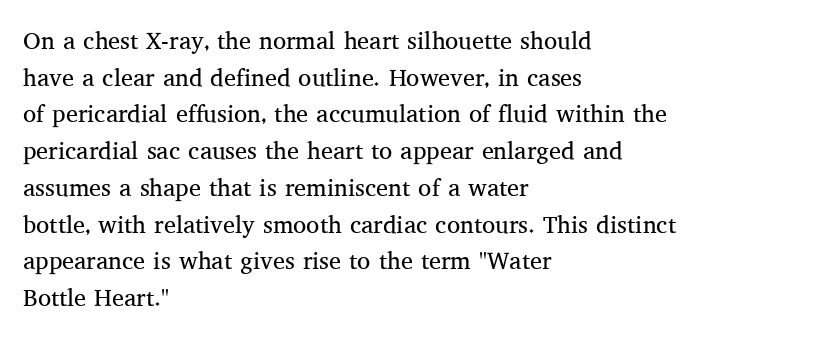
The image shows 24 px text type, upright; set left-aligned, normal line spacing (1.53x), normal letter spacing, not underlined.
